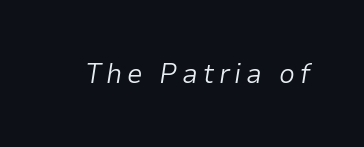
Proportional: the letters do not fall into vertical columns. Rendered with sloped, italic letterforms. Has an underline been added? It has not. Summary of weight: not heavy and not bold.
